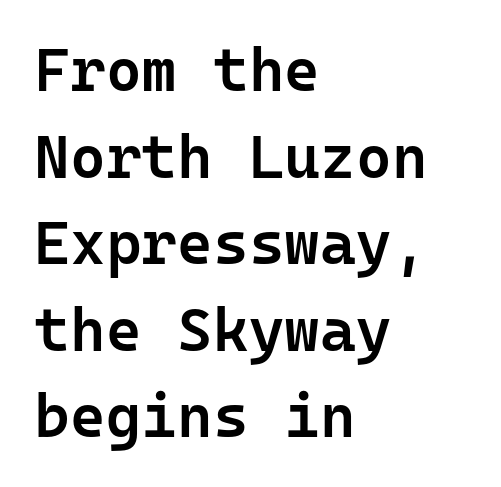
The image shows 61 px semibold sans-serif type, upright, monospaced; set left-aligned, normal line spacing (1.42x), normal letter spacing, not underlined; low stroke contrast and a medium x-height.
